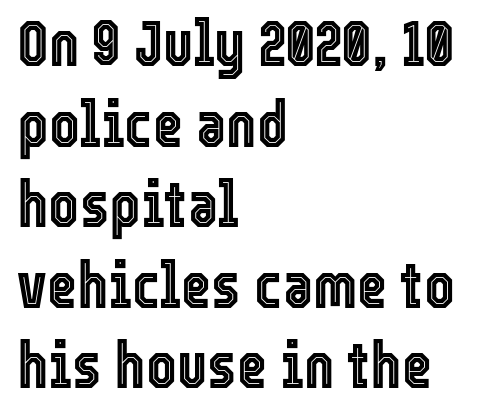
The image shows 65 px condensed type, upright; set left-aligned, line spacing 1.24x, normal letter spacing, not underlined; a medium x-height.
